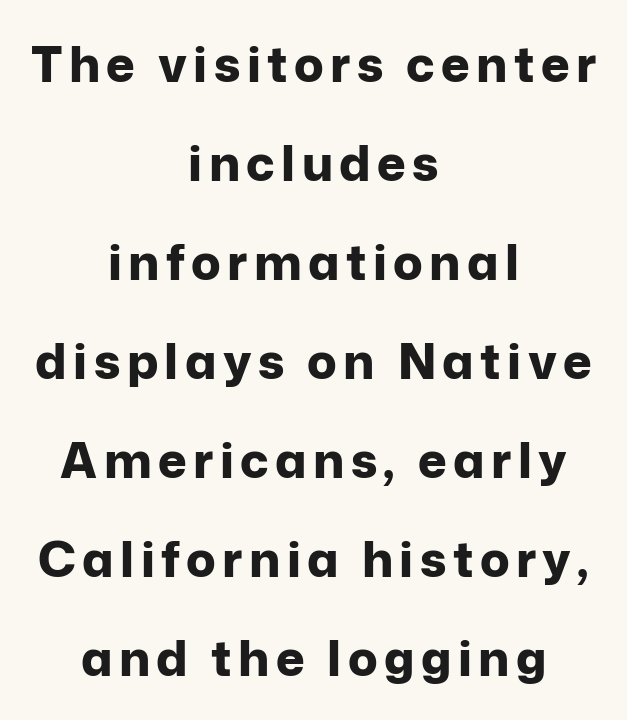
Does the weight exceed regular? Yes, all the way to bold. Does the lettering tilt? It doesn't — this is upright. This sample has the flowing, uneven cadence of proportional lettering. The zone under the glyphs is completely vacant. Successive baselines arrive slowly, with a big drop between each.
